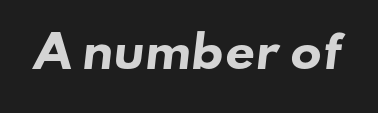
Q: Is the text bold? A: Yes.
Q: Is the typeface a serif or a sans-serif typeface? A: Sans-serif.
Q: Is the text underlined? A: No.
Q: Is the spacing between letters normal or unusually wide? A: Normal.
Q: Width (condensed, normal, or wide)? A: Wide.
Q: Stroke contrast? A: Low.
Q: x-height? A: Small.
Q: Monospaced? A: No.
